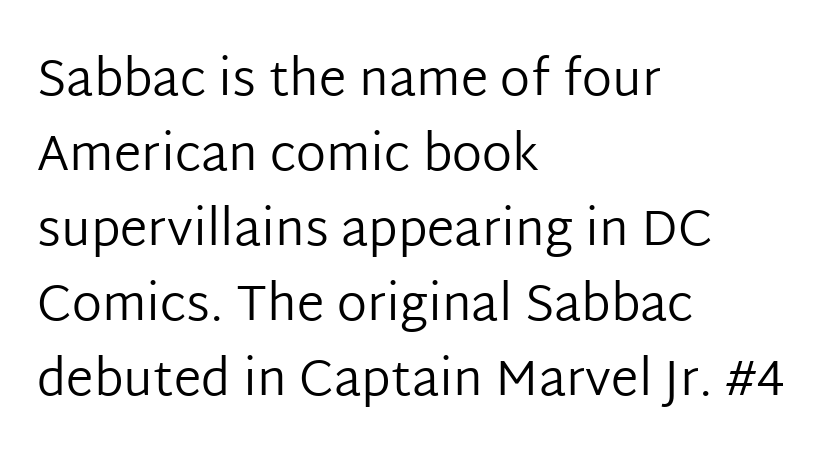
The typesetting does not lean heavy: it is not bold. Left-aligned paragraph, ragged on the right. A typesetter would label this face a sans. It's the straight-up-and-down kind of type. Lines of text with bare space underneath. A typesetter would call this leading conventional body-copy spacing.
